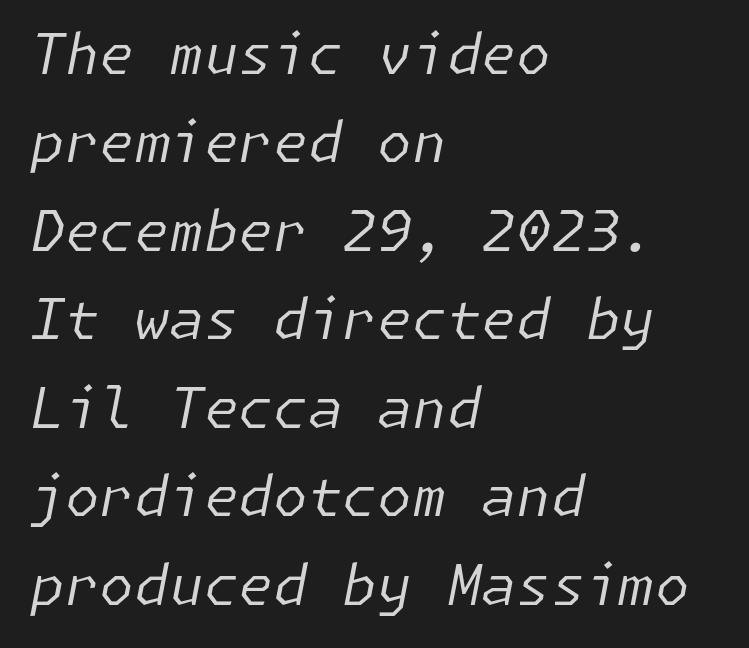
{"italic": "yes", "lean": "right", "slant_degrees": 11, "bold": "no", "weight": "regular", "width": "normal", "stroke_contrast": "low", "x_height": "medium", "underline": "no", "align": "left", "line_spacing": "normal", "line_spacing_ratio": 1.58, "letter_spacing": "normal", "letter_spacing_em": 0.0, "glyph_px": 56}
